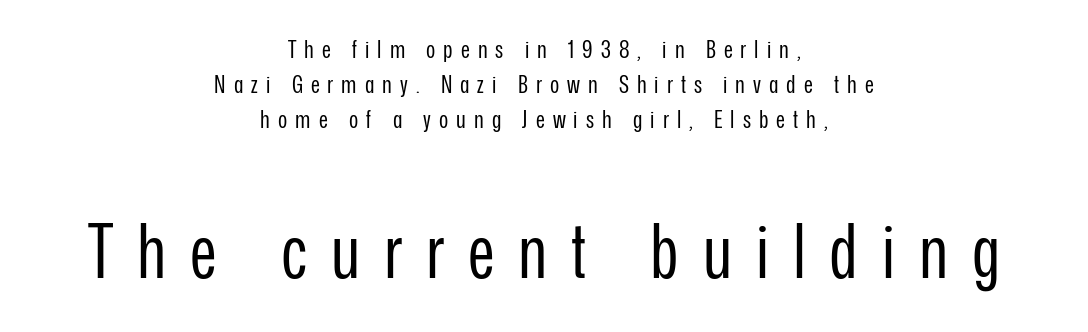
{"serif": "no", "italic": "no", "bold": "no", "weight": "regular", "width": "condensed", "stroke_contrast": "low", "x_height": "medium", "monospaced": "no", "underline": "no", "align": "center", "line_spacing": "normal", "line_spacing_ratio": 1.41, "letter_spacing": "wide", "letter_spacing_em": 0.32, "larger_block": "second", "size_ratio": 3.0, "glyph_px": 75}
